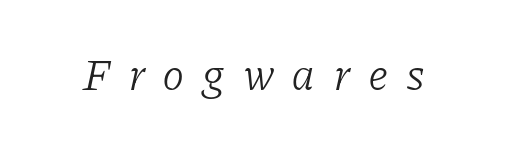
Q: Is the text bold? A: No.
Q: Is the text italic (slanted)? A: Yes, it leans right by about 11 degrees.
Q: Is the typeface a serif or a sans-serif typeface? A: Serif.
Q: Is the text underlined? A: No.
Q: Is the spacing between letters normal or unusually wide? A: Unusually wide.
Q: Width (condensed, normal, or wide)? A: Normal.
Q: Stroke contrast? A: Low.
Q: x-height? A: Medium.
Q: Monospaced? A: No.
